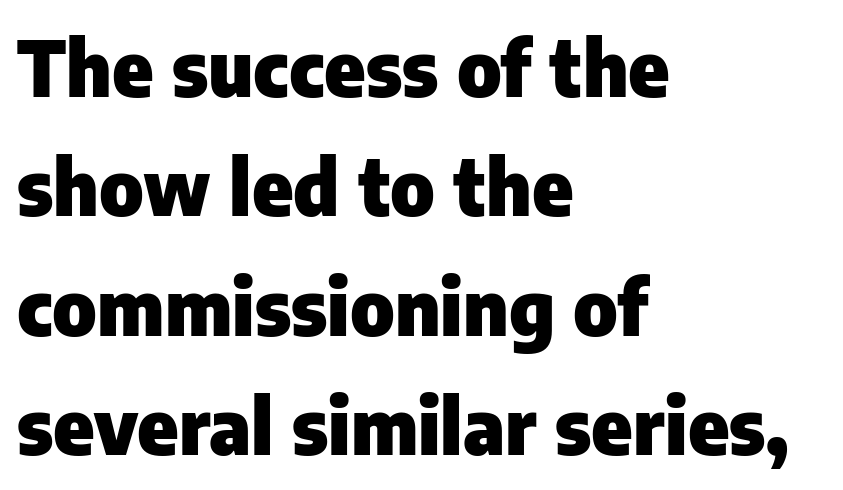
A typesetter would call this proportional, since set widths differ per character. The typesetter chose a ragged-right arrangement here. Any mark beneath the type? The region is blank. When letters stand straight like this, we call the style roman or upright. The rendering keeps characters at their native spacing.
